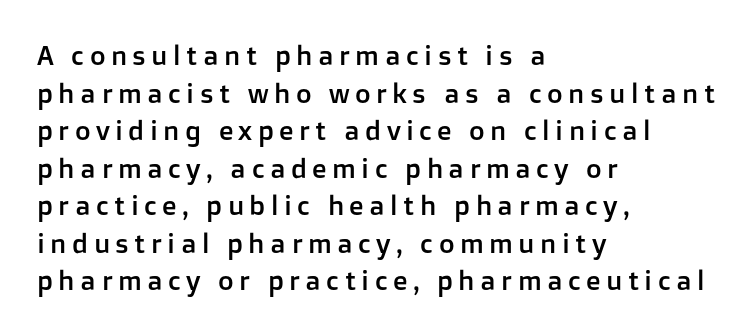
The image shows 27 px text type, upright; set left-aligned, normal line spacing (1.39x), unusually wide letter spacing (+0.2 em), not underlined.
